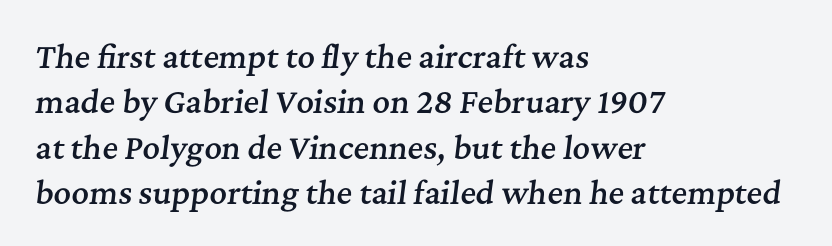
{"serif": "yes", "italic": "yes", "lean": "right", "slant_degrees": 7, "bold": "semi", "weight": "semibold", "width": "normal", "stroke_contrast": "medium", "x_height": "medium", "monospaced": "no", "underline": "no", "align": "left", "line_spacing": "normal", "line_spacing_ratio": 1.51, "letter_spacing": "normal", "letter_spacing_em": 0.0, "glyph_px": 30}
